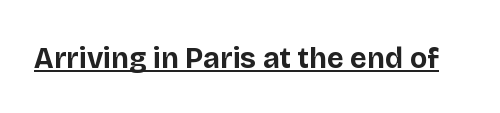
The gaps between neighbouring characters are ordinary and unremarkable. This sample has the flowing, uneven cadence of proportional lettering. No italicization has been applied; the sample stays upright. Quick note: underline on.
